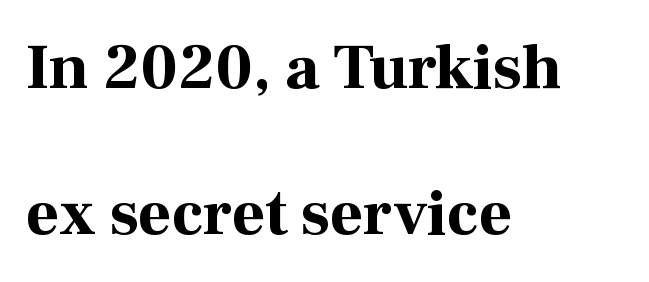
Q: Is the text bold? A: Yes.
Q: Is the text italic (slanted)? A: No, it is upright.
Q: Is the typeface a serif or a sans-serif typeface? A: Serif.
Q: Is the text underlined? A: No.
Q: How is the paragraph aligned? A: Left-aligned.
Q: Is the spacing between letters normal or unusually wide? A: Normal.
Q: Is the spacing between lines tight, normal or loose? A: Loose.
Q: Width (condensed, normal, or wide)? A: Normal.
Q: Stroke contrast? A: High.
Q: x-height? A: Medium.
Q: Monospaced? A: No.
